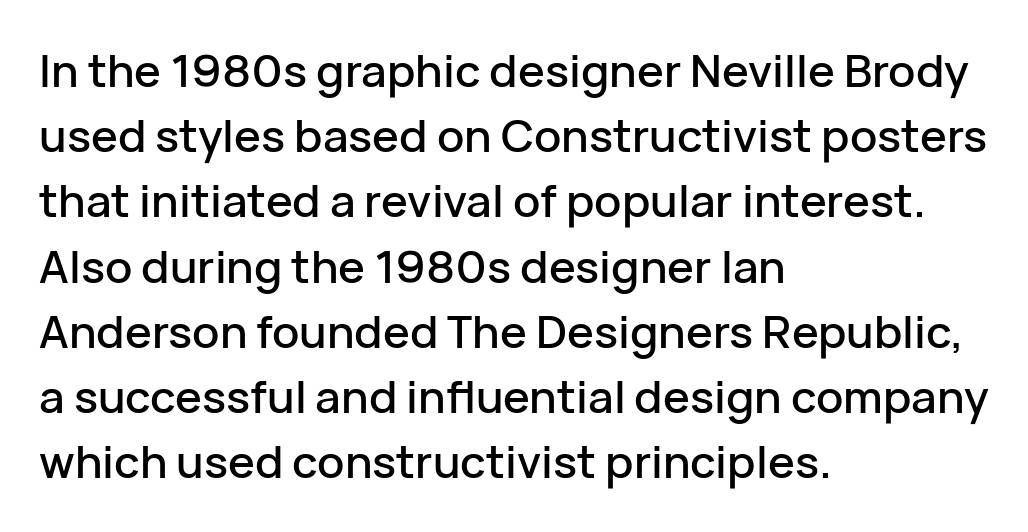
{"serif": "no", "italic": "no", "width": "normal", "stroke_contrast": "low", "x_height": "medium", "monospaced": "no", "underline": "no", "align": "left", "line_spacing": "normal", "line_spacing_ratio": 1.45, "letter_spacing": "normal", "letter_spacing_em": 0.0, "glyph_px": 45}
